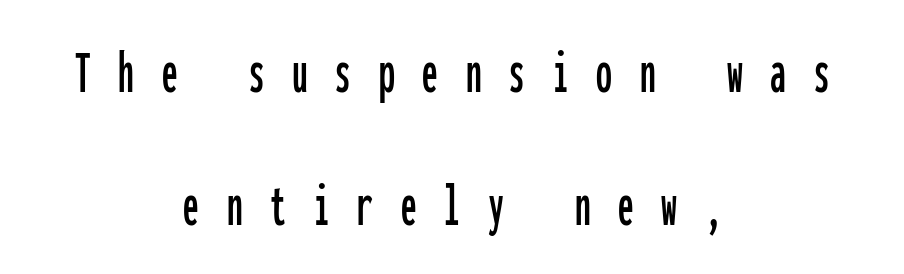
Leading: increased. The gap between lines stays unmarked. Note the uniform advance width — an 'i' takes as much space as an 'm'. No italicization has been applied; the sample stays upright. Substantial extra tracking has been applied to these lines. Alignment: centered.
